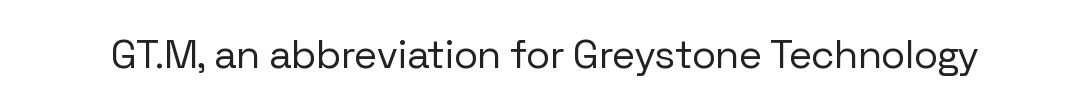
{"serif": "no", "italic": "no", "bold": "no", "weight": "regular", "width": "normal", "stroke_contrast": "low", "x_height": "medium", "monospaced": "no", "underline": "no", "letter_spacing": "normal", "letter_spacing_em": 0.0, "glyph_px": 40}
